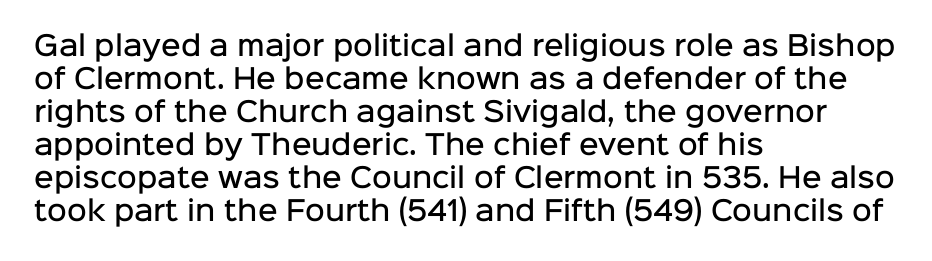
{"italic": "no", "bold": "semi", "underline": "no", "align": "left", "line_spacing_ratio": 1.22, "letter_spacing": "normal", "letter_spacing_em": 0.0, "glyph_px": 27}
